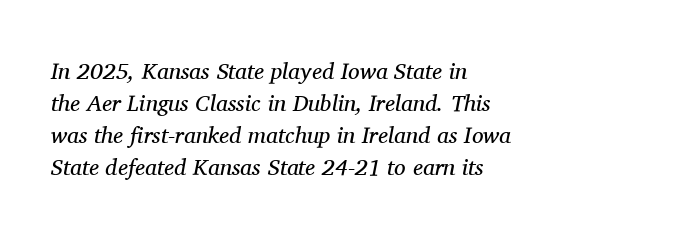
{"italic": "yes", "lean": "right", "slant_degrees": 11, "bold": "no", "underline": "no", "align": "left", "line_spacing": "normal", "line_spacing_ratio": 1.39, "letter_spacing": "normal", "letter_spacing_em": 0.0, "glyph_px": 23}
